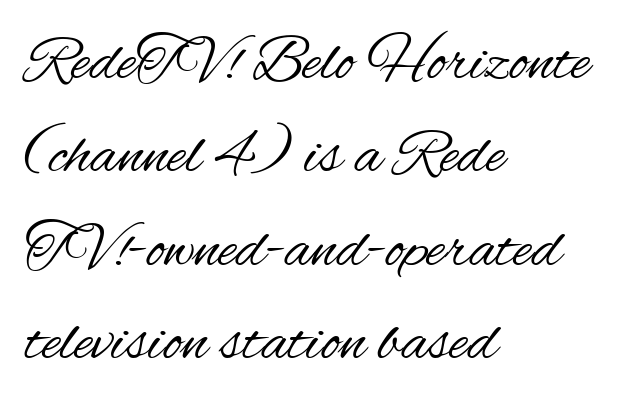
These lines are composed in type without serifs. Descender tails drop into unmarked territory. Look at the tracking — it's just the regular setting, nothing added. The paragraph shown leans on its left margin. Heaviness? Minimal to ordinary, like unemphasized prose.
